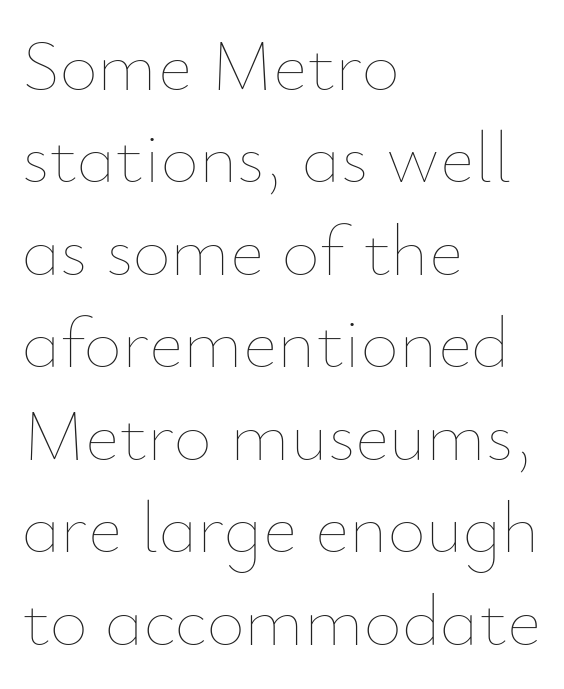
It's the straight-up-and-down kind of type. Does the copy run flush right? No — it runs flush left. A typesetter would call this leading conventional body-copy spacing. Bold? No — there's no thickening of the strokes. The strip under each line holds only bare page.
